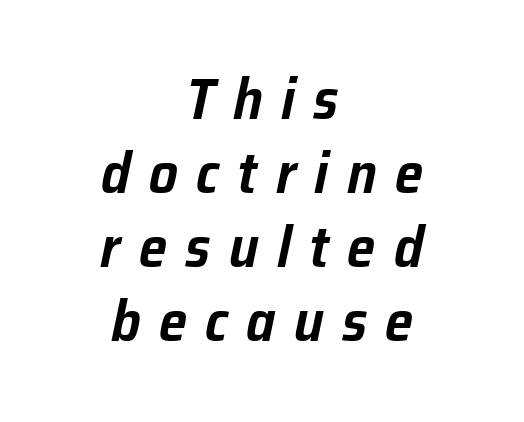
Q: Is the text italic (slanted)? A: Yes, it leans right by about 12 degrees.
Q: Is the text underlined? A: No.
Q: How is the paragraph aligned? A: Centered.
Q: Is the spacing between letters normal or unusually wide? A: Unusually wide.
Q: Is the spacing between lines tight, normal or loose? A: Normal.
Q: Width (condensed, normal, or wide)? A: Normal.
Q: Stroke contrast? A: Low.
Q: x-height? A: Medium.
Q: Monospaced? A: No.
